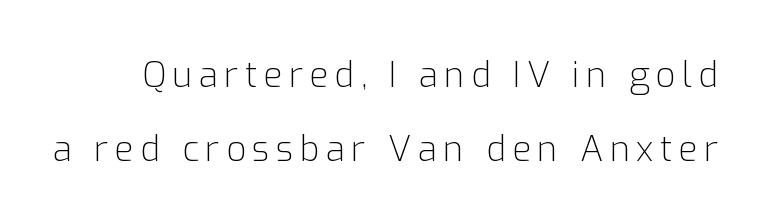
{"serif": "no", "italic": "no", "bold": "no", "weight": "light", "width": "normal", "stroke_contrast": "low", "x_height": "medium", "monospaced": "no", "underline": "no", "line_spacing": "loose", "line_spacing_ratio": 2.11, "glyph_px": 35}
